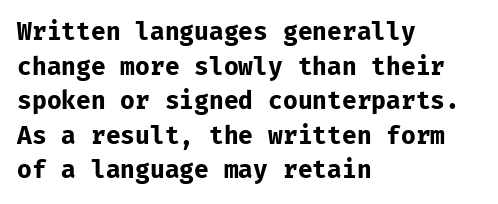
Rule under the text: the space is simply empty. Nothing unusual about the tracking: characters are spaced as the font intends. Leading: standard. This sample uses an upright cut, with every glyph sitting square on the baseline. Set as a true bold cut, around the 700 mark. Line beginnings align vertically; line endings do not.
